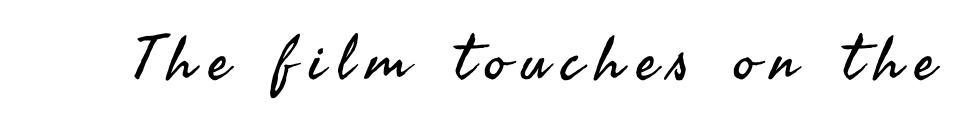
{"serif": "no", "bold": "no", "weight": "regular", "width": "normal", "stroke_contrast": "medium", "x_height": "small", "monospaced": "no", "underline": "no", "letter_spacing": "wide", "letter_spacing_em": 0.22, "glyph_px": 61}
